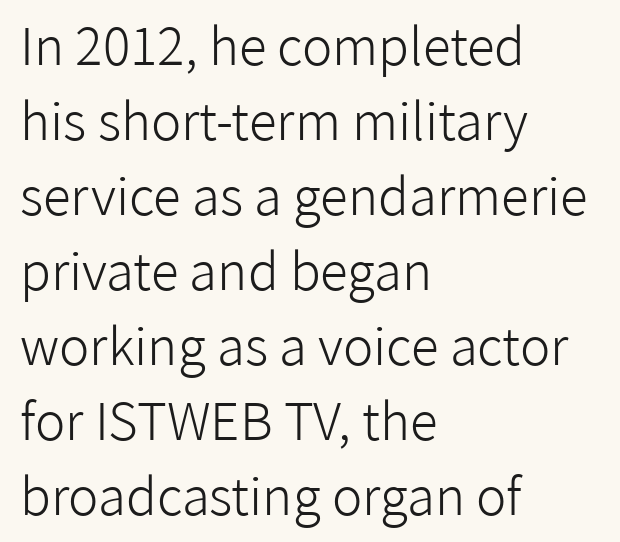
Q: Is the text bold? A: No.
Q: Is the text italic (slanted)? A: No, it is upright.
Q: Is the typeface a serif or a sans-serif typeface? A: Sans-serif.
Q: Is the text underlined? A: No.
Q: How is the paragraph aligned? A: Left-aligned.
Q: Is the spacing between letters normal or unusually wide? A: Normal.
Q: Is the spacing between lines tight, normal or loose? A: Normal.
Q: Width (condensed, normal, or wide)? A: Normal.
Q: Stroke contrast? A: Low.
Q: x-height? A: Medium.
Q: Monospaced? A: No.
